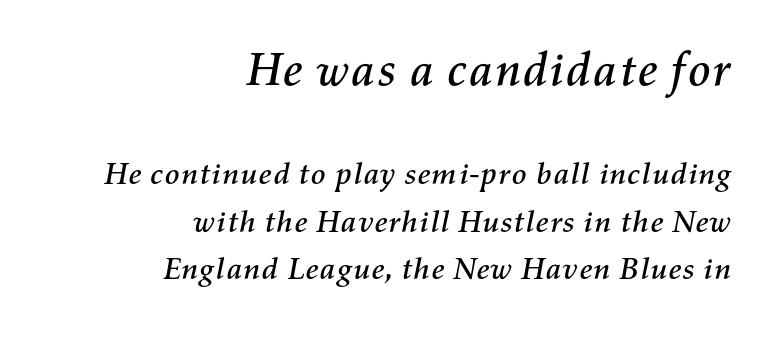
The image shows 47 px text type, italic (leaning right); set right-aligned, normal line spacing (1.54x), normal letter spacing, not underlined; the first (top) block is 1.52x larger; medium stroke contrast and a medium x-height.
